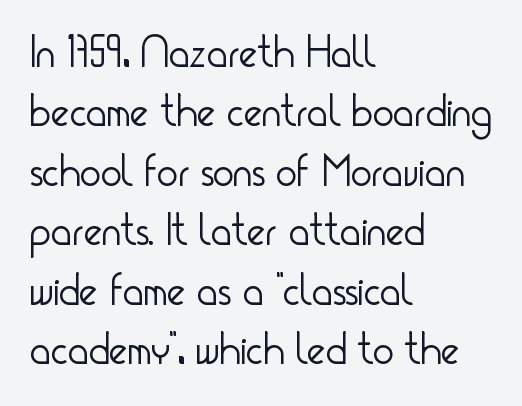
The image shows 44 px light, condensed sans-serif type, upright; set left-aligned, normal line spacing (1.35x), normal letter spacing, not underlined; low stroke contrast and a small x-height.
